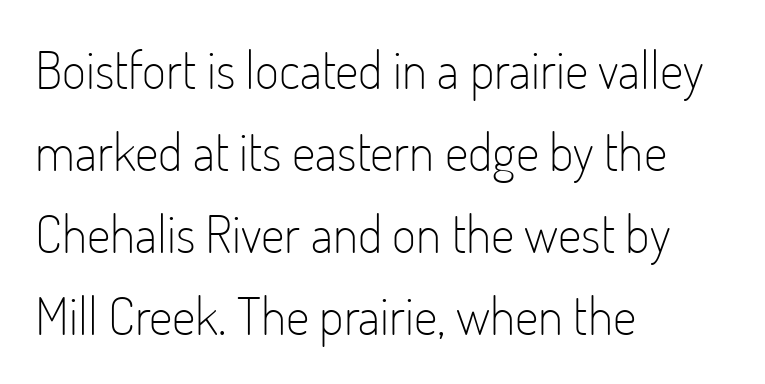
{"serif": "no", "italic": "no", "bold": "no", "weight": "light", "width": "condensed", "stroke_contrast": "low", "x_height": "small", "monospaced": "no", "underline": "no", "align": "left", "line_spacing": "normal", "line_spacing_ratio": 1.58, "letter_spacing": "normal", "letter_spacing_em": 0.0, "glyph_px": 52}
